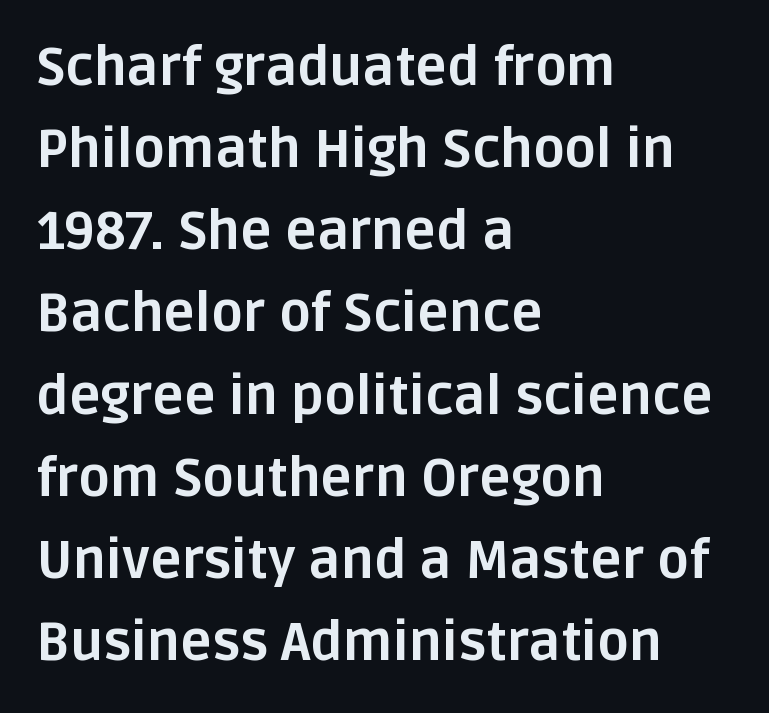
Each new line begins a customary step beneath the previous one. Unlike a traditional serif, this face leaves its strokes unadorned. The compositor pushed each line to the left boundary. Check the space under the baseline: it is left empty. Ordinary non-slanted type is in use. Spacing verdict: proportional, widths tailored to each character.
